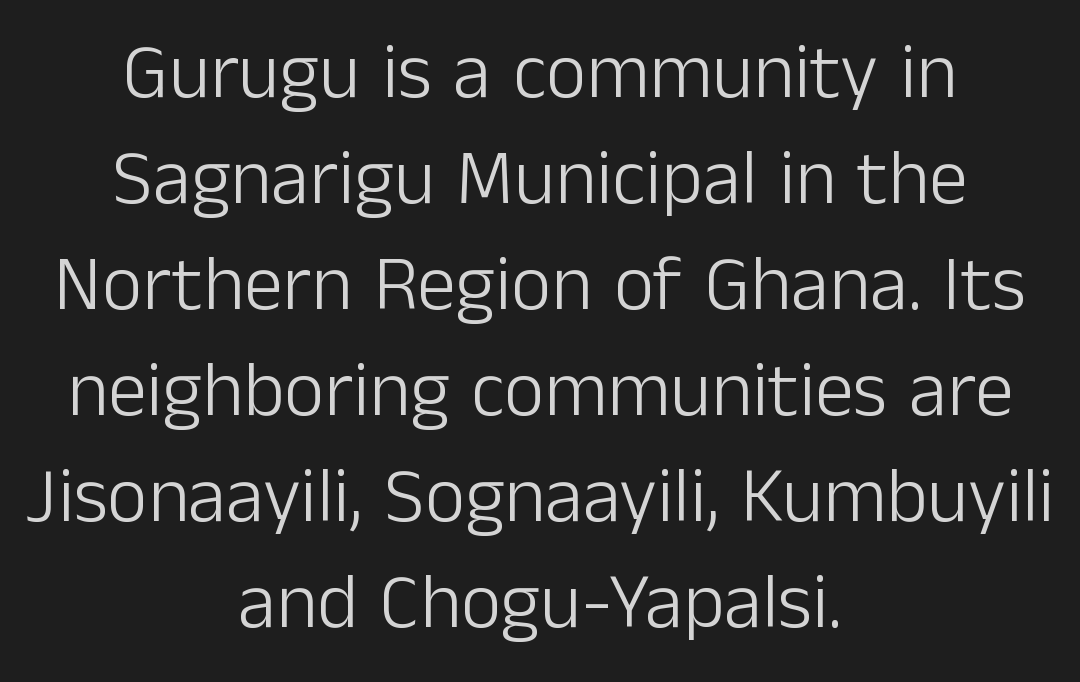
Font category for this specimen: sans-serif. Each word holds together tightly as a unit, with standard inter-letter gaps. Whoever set this chose a conventional vertical rhythm. Only glyphs here, with clear space below each row. The strokes are not fattened; the text isn't bold.
